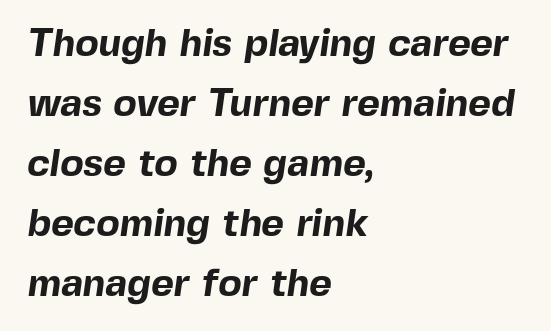
The rendering anchors every line to the left-hand side. Rows of type keep a routine distance in the vertical direction. Is this a fixed-width face? No — the glyphs have proportional, varying widths. Grotesque or geometric, the face here clearly has no serifs.
